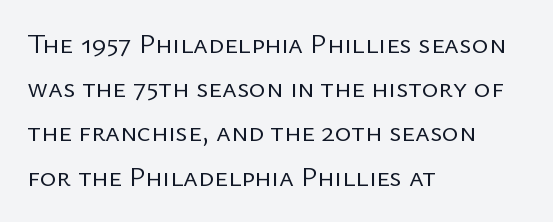
{"serif": "no", "italic": "no", "bold": "no", "weight": "regular", "width": "normal", "stroke_contrast": "low", "x_height": "medium", "monospaced": "no", "underline": "no", "align": "left", "line_spacing": "normal", "line_spacing_ratio": 1.58, "letter_spacing": "normal", "letter_spacing_em": 0.0, "glyph_px": 28}
